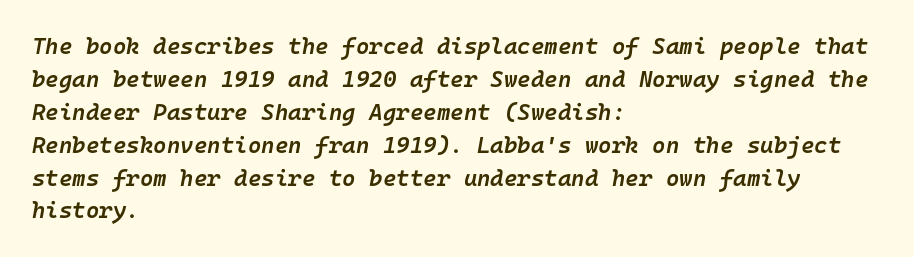
Does extra space separate the letters? No, they use regular spacing. Every row of glyphs begins at an identical x-position on the left. The specimen omits any rule beneath the text block's lines. In terms of weight, the rendering is demibold, just under bold.
